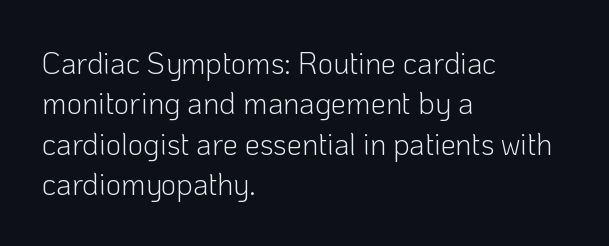
The passage shown is not bold in any degree. Upright lettering throughout. In terms of letterform style, serifs are entirely absent. Here the designer chose a conventional face with non-uniform glyph widths.
